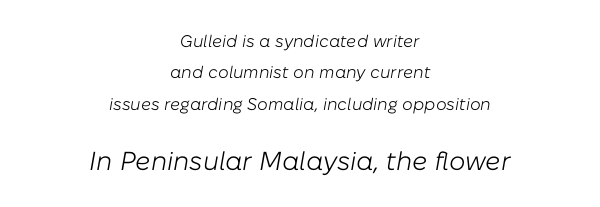
{"italic": "yes", "lean": "right", "slant_degrees": 10, "bold": "no", "underline": "no", "align": "center", "line_spacing_ratio": 1.85, "letter_spacing": "normal", "letter_spacing_em": 0.0, "larger_block": "second", "size_ratio": 1.53, "glyph_px": 26}
